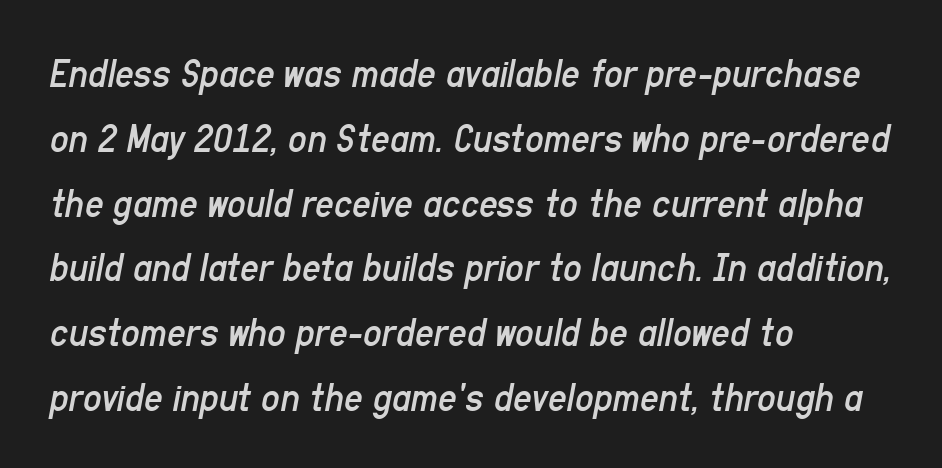
The image shows 41 px regular-weight, condensed type, italic (leaning right); set left-aligned, normal line spacing (1.58x), normal letter spacing, not underlined; low stroke contrast and a medium x-height.
